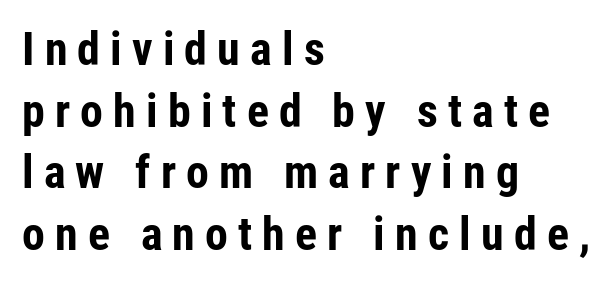
The image shows 46 px bold, condensed sans-serif type, upright; set left-aligned, normal line spacing (1.34x), unusually wide letter spacing (+0.22 em), not underlined; low stroke contrast and a medium x-height.
